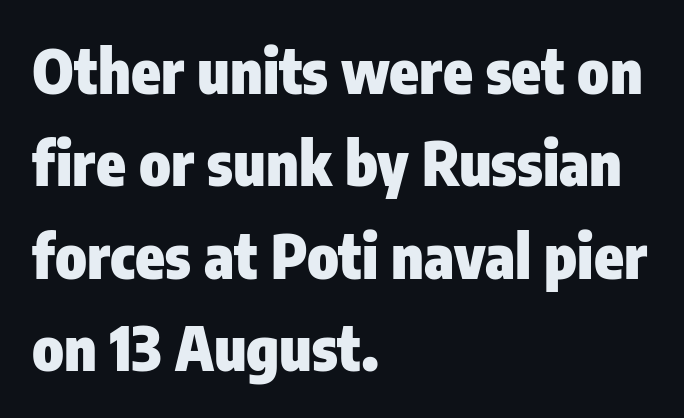
{"serif": "no", "italic": "no", "bold": "yes", "weight": "heavy", "width": "condensed", "stroke_contrast": "low", "x_height": "medium", "monospaced": "no", "underline": "no", "align": "left", "line_spacing": "normal", "line_spacing_ratio": 1.54, "letter_spacing": "normal", "letter_spacing_em": 0.0, "glyph_px": 60}
